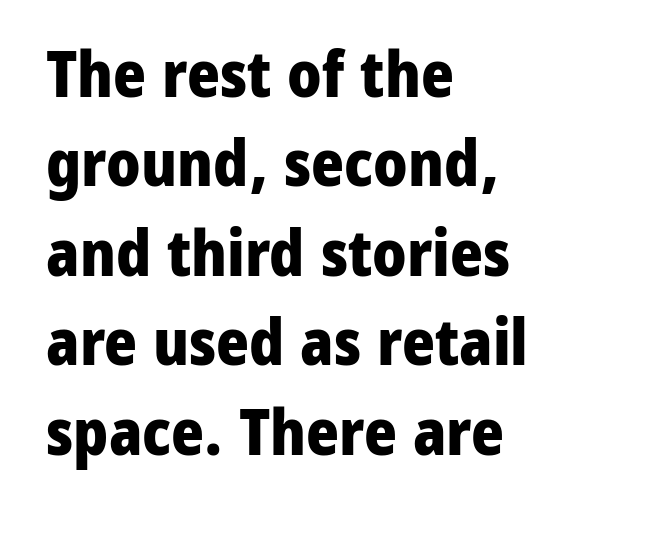
{"serif": "no", "italic": "no", "bold": "yes", "weight": "heavy", "width": "normal", "stroke_contrast": "low", "x_height": "medium", "monospaced": "no", "underline": "no", "align": "left", "line_spacing": "normal", "line_spacing_ratio": 1.42, "letter_spacing": "normal", "letter_spacing_em": 0.0, "glyph_px": 63}
